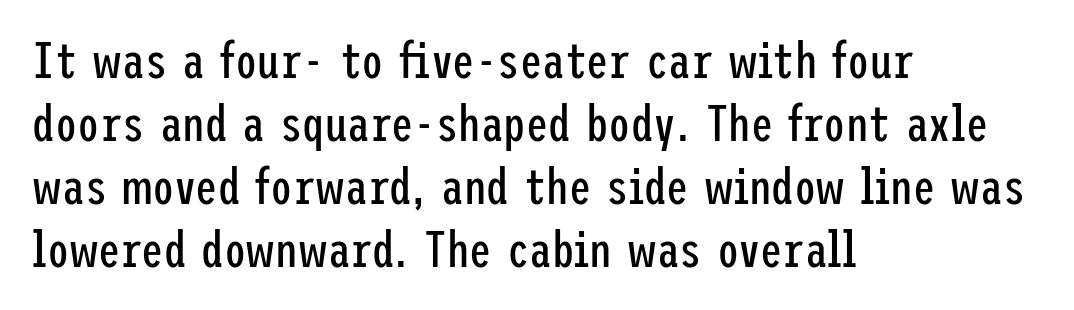
The image shows 50 px regular-weight, condensed sans-serif type, upright; set left-aligned, normal line spacing (1.26x), normal letter spacing, not underlined; low stroke contrast and a medium x-height.
